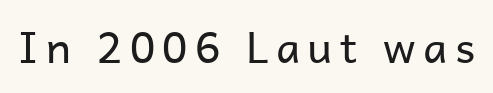
Does the lettering tilt? It doesn't — this is upright. Do the characters align in a grid? No, the font is proportional. Stems here are at most as thick as an everyday book face. Descenders hang freely into open space.
